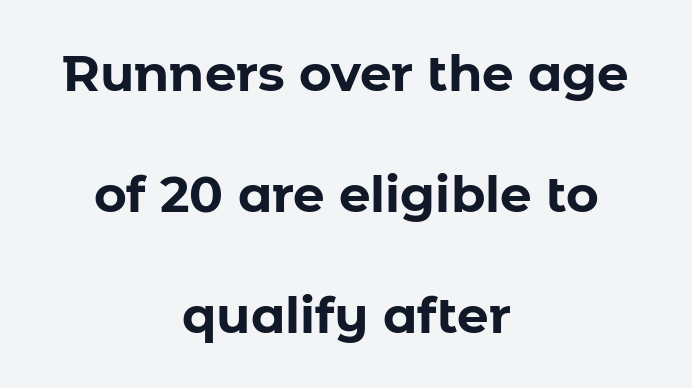
The gaps between neighbouring characters are ordinary and unremarkable. Italic? Not at all — the glyphs are vertical. This sample has the flowing, uneven cadence of proportional lettering. These lines are composed in type without serifs. Unmarked baselines from the first word to the last.
